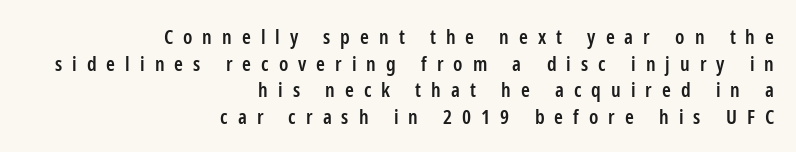
{"italic": "no", "bold": "semi", "underline": "no", "align": "right", "line_spacing": "normal", "line_spacing_ratio": 1.33, "letter_spacing": "wide", "letter_spacing_em": 0.5, "glyph_px": 20}
